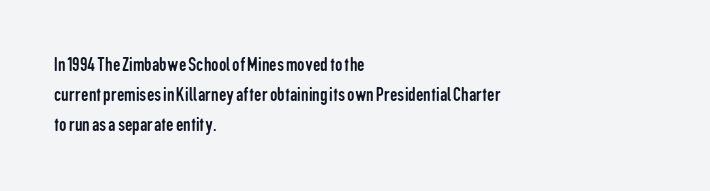
Regarding leading, the lines here are spaced in the standard way. Underline: absent. A classic flush-left, rag-right setting is used for this passage. Every character sits straight up, as roman type does.
